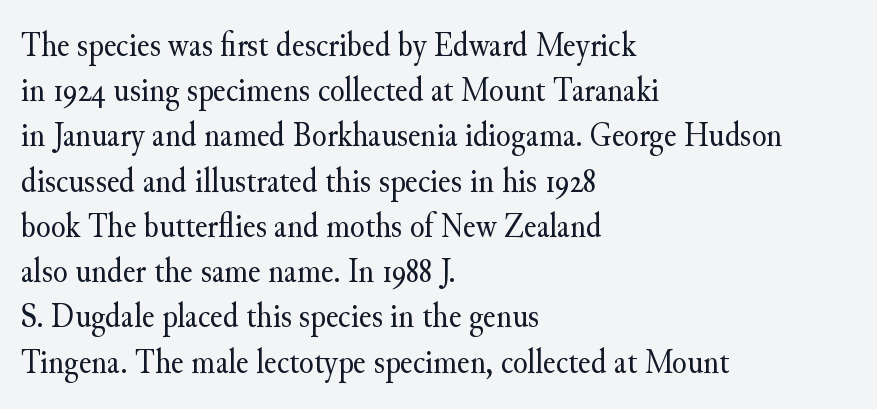
Q: Is the text bold? A: No.
Q: Is the text italic (slanted)? A: No, it is upright.
Q: Is the typeface a serif or a sans-serif typeface? A: Serif.
Q: Is the text underlined? A: No.
Q: How is the paragraph aligned? A: Left-aligned.
Q: Is the spacing between letters normal or unusually wide? A: Normal.
Q: Is the spacing between lines tight, normal or loose? A: Normal.
Q: Width (condensed, normal, or wide)? A: Normal.
Q: Stroke contrast? A: Medium.
Q: x-height? A: Small.
Q: Monospaced? A: No.
